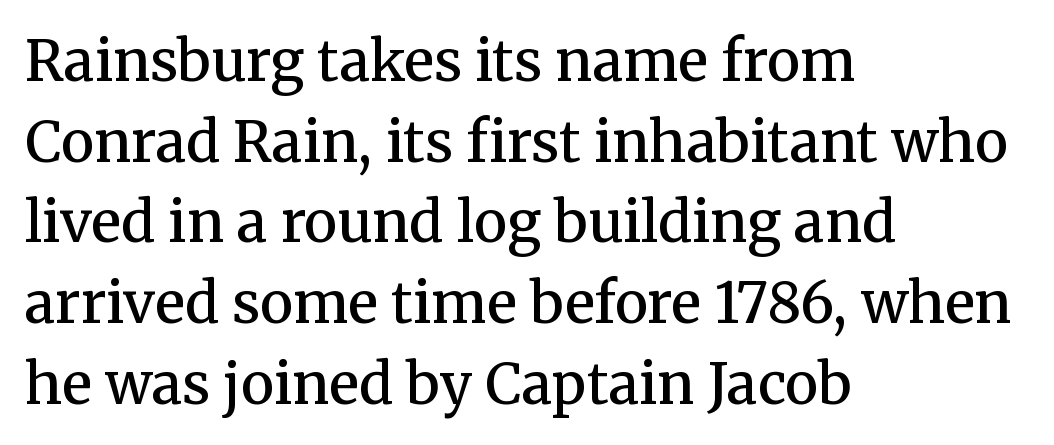
What weight is shown? A semibold, between regular and bold. Do the characters align in a grid? No, the font is proportional. Nothing unusual about the tracking: characters are spaced as the font intends. Are there feet on the stems? There are — it's a serif. Line spacing here is normal.
